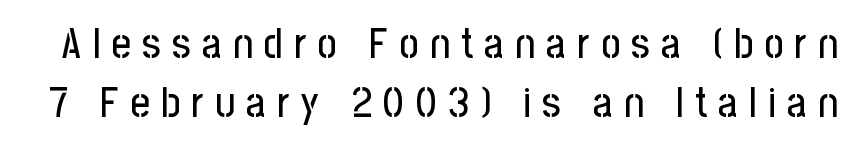
{"serif": "no", "italic": "no", "width": "condensed", "stroke_contrast": "low", "x_height": "medium", "monospaced": "no", "underline": "no", "line_spacing": "normal", "line_spacing_ratio": 1.4, "letter_spacing": "wide", "letter_spacing_em": 0.27, "glyph_px": 42}
